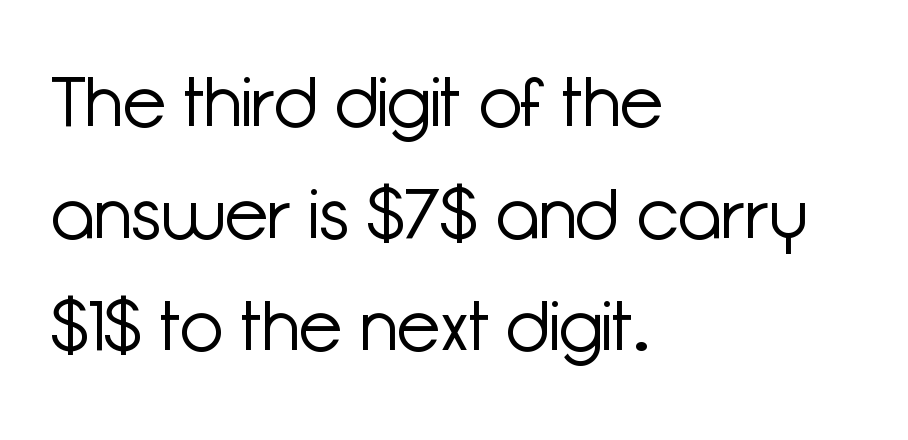
The setting favours the left margin, as ordinary paragraphs usually do. Vertical stems look standard width or narrower in stroke. The space beneath each line is pristine and unruled. Vertical strokes here are truly vertical. Here the glyphs are tracked normally, forming tight word shapes. Think of a printed novel: that variable character pitch is what you see here.
